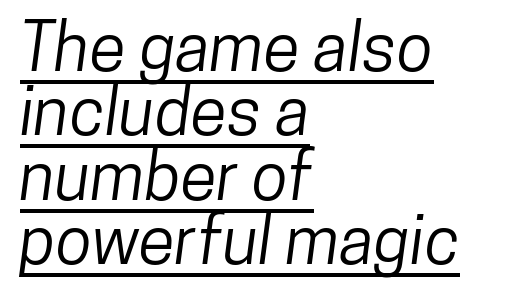
{"serif": "no", "width": "condensed", "stroke_contrast": "low", "x_height": "medium", "monospaced": "no", "underline": "yes", "align": "left", "line_spacing": "tight", "line_spacing_ratio": 0.96, "letter_spacing": "normal", "letter_spacing_em": 0.0, "glyph_px": 67}
